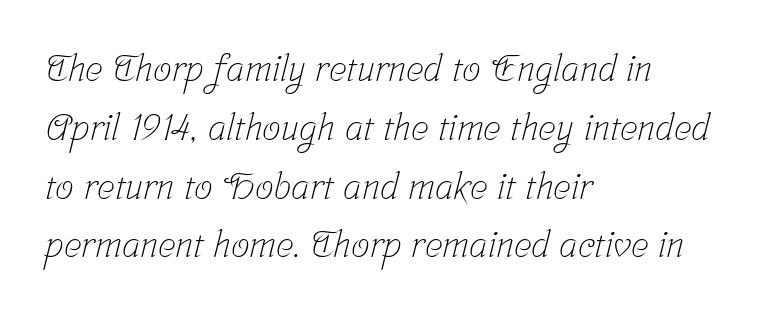
The weight would be labelled regular, book, light, or lighter still. Look at the tracking — it's just the regular setting, nothing added. Anything drawn beneath the words? Only blank space. Is this a fixed-width face? No — the glyphs have proportional, varying widths.
